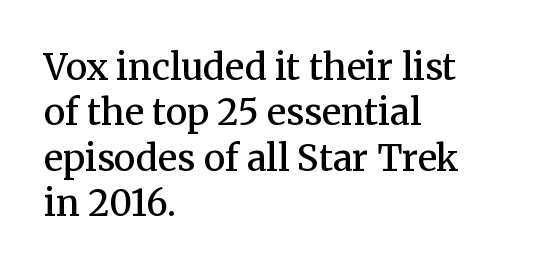
The image shows 36 px semibold serif type, upright; set left-aligned, normal line spacing (1.26x), normal letter spacing, not underlined; medium stroke contrast and a medium x-height.
